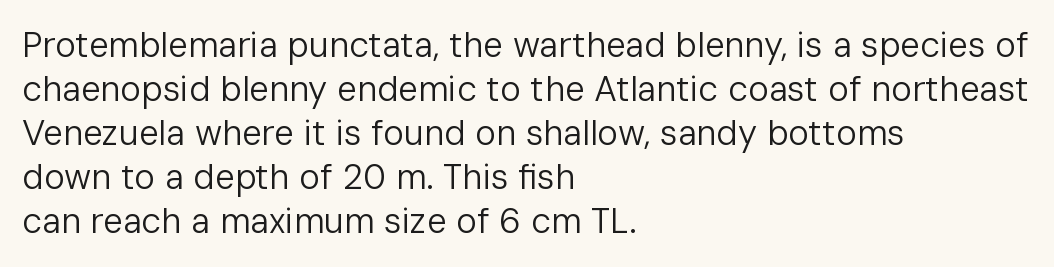
{"serif": "no", "italic": "no", "bold": "no", "weight": "regular", "width": "normal", "stroke_contrast": "low", "x_height": "medium", "monospaced": "no", "underline": "no", "align": "left", "line_spacing": "normal", "line_spacing_ratio": 1.26, "letter_spacing": "normal", "letter_spacing_em": 0.0, "glyph_px": 35}
